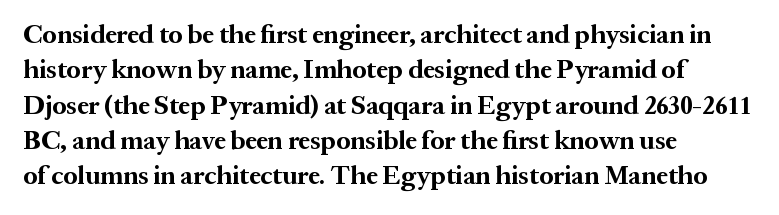
Normally led — the rows are evenly, conventionally spaced. A roman cut, with each character standing at attention. The gaps between neighbouring characters are ordinary and unremarkable. The words here are not underlined. Left-aligned paragraph, ragged on the right. The typesetting leans heavy: a genuine bold.
